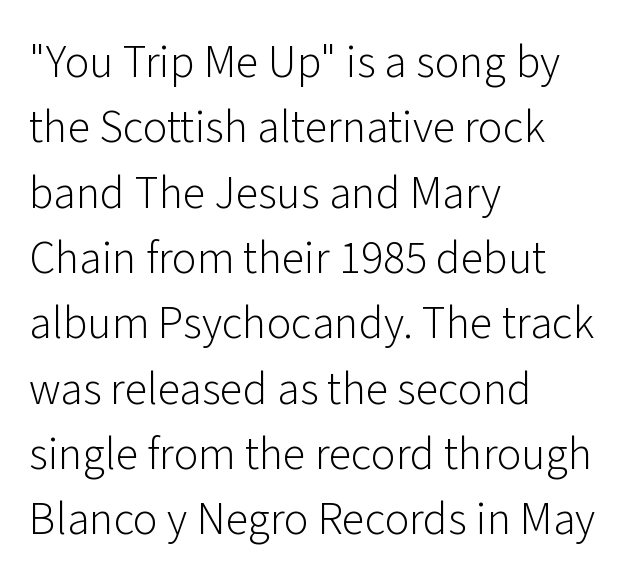
Q: Is the text bold? A: No.
Q: Is the text italic (slanted)? A: No, it is upright.
Q: Is the typeface a serif or a sans-serif typeface? A: Sans-serif.
Q: Is the text underlined? A: No.
Q: How is the paragraph aligned? A: Left-aligned.
Q: Is the spacing between letters normal or unusually wide? A: Normal.
Q: Is the spacing between lines tight, normal or loose? A: Normal.
Q: Width (condensed, normal, or wide)? A: Normal.
Q: Stroke contrast? A: Low.
Q: x-height? A: Medium.
Q: Monospaced? A: No.
